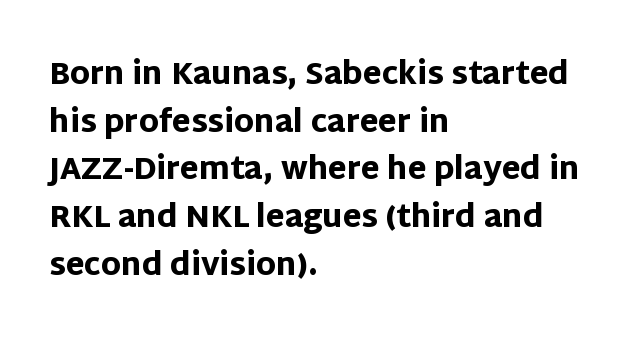
The image shows 30 px heavy sans-serif type, upright; set left-aligned, normal line spacing (1.59x), normal letter spacing, not underlined; low stroke contrast and a large x-height.
